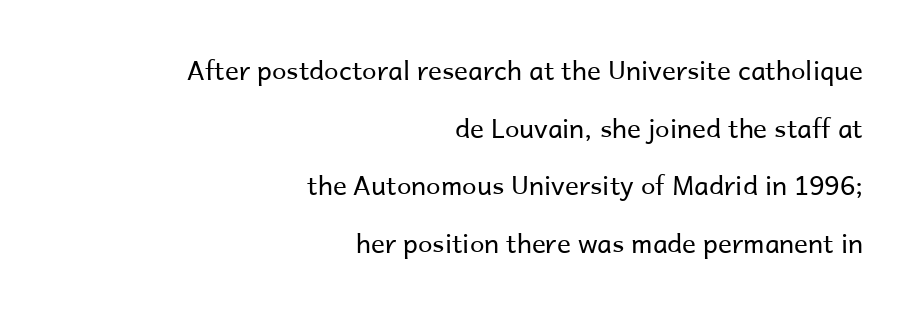
{"italic": "no", "bold": "no", "underline": "no", "align": "right", "line_spacing": "loose", "line_spacing_ratio": 2.22, "letter_spacing": "normal", "letter_spacing_em": 0.0, "glyph_px": 26}
